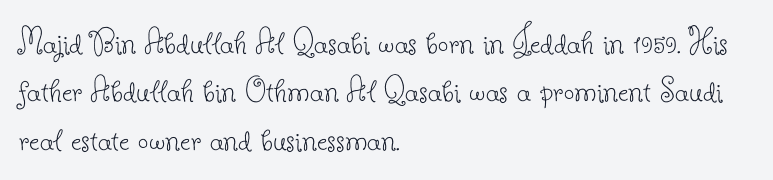
The image shows 37 px thin serif type, upright; set left-aligned, normal line spacing (1.31x), normal letter spacing, not underlined; low stroke contrast and a small x-height.
